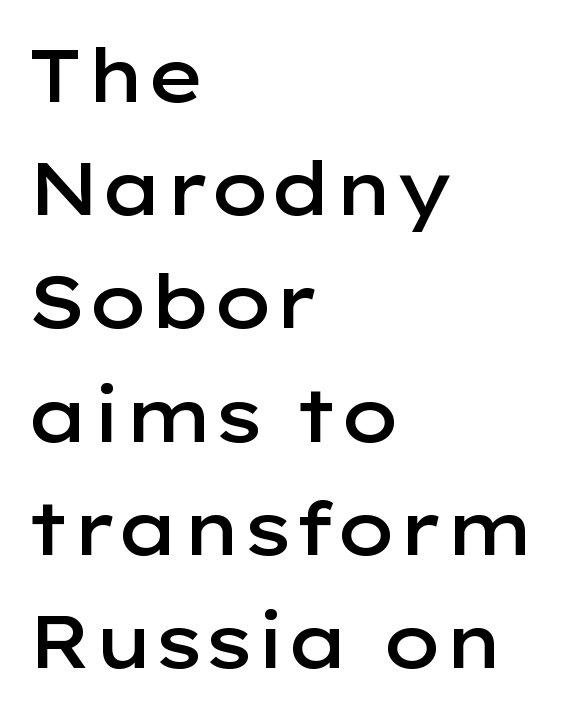
{"serif": "no", "italic": "no", "bold": "semi", "weight": "semibold", "width": "wide", "stroke_contrast": "low", "x_height": "medium", "monospaced": "no", "underline": "no", "align": "left", "line_spacing": "normal", "line_spacing_ratio": 1.51, "letter_spacing": "normal", "letter_spacing_em": 0.0, "glyph_px": 75}
